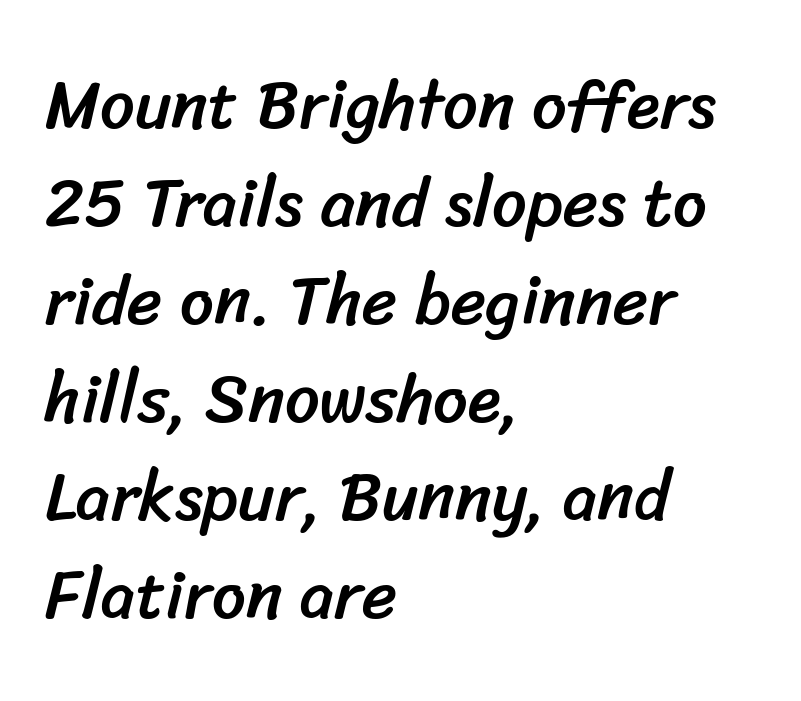
Honestly, the row spacing looks completely unremarkable. The characters display no serif detailing; their extremities are plain. Just letters on the line, the space beneath them empty. Spacing verdict: proportional, widths tailored to each character.
